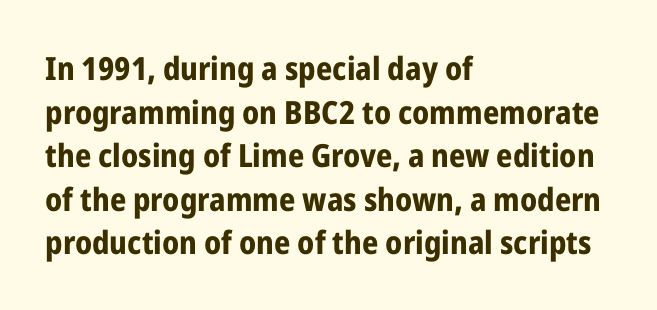
Q: Is the text bold? A: Yes.
Q: Is the text italic (slanted)? A: No, it is upright.
Q: Is the typeface a serif or a sans-serif typeface? A: Sans-serif.
Q: Is the text underlined? A: No.
Q: How is the paragraph aligned? A: Left-aligned.
Q: Is the spacing between letters normal or unusually wide? A: Normal.
Q: Is the spacing between lines tight, normal or loose? A: Normal.
Q: Width (condensed, normal, or wide)? A: Condensed.
Q: Stroke contrast? A: Low.
Q: x-height? A: Medium.
Q: Monospaced? A: No.
